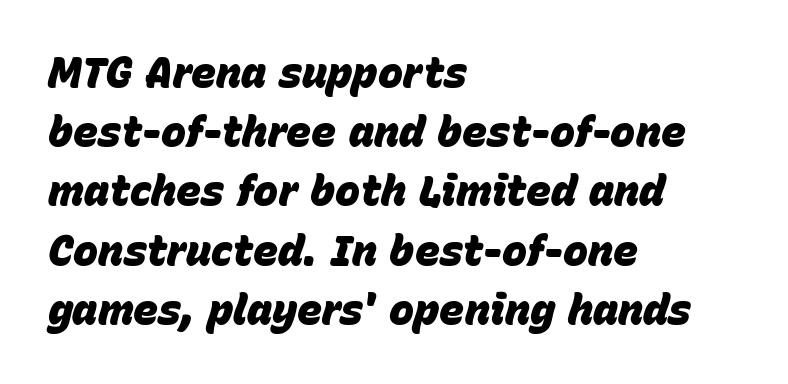
Q: Is the text bold? A: Yes.
Q: Is the text italic (slanted)? A: Yes, it leans right by about 15 degrees.
Q: Is the text underlined? A: No.
Q: How is the paragraph aligned? A: Left-aligned.
Q: Is the spacing between letters normal or unusually wide? A: Normal.
Q: Is the spacing between lines tight, normal or loose? A: Normal.
Q: Width (condensed, normal, or wide)? A: Normal.
Q: Stroke contrast? A: Low.
Q: x-height? A: Large.
Q: Monospaced? A: No.
